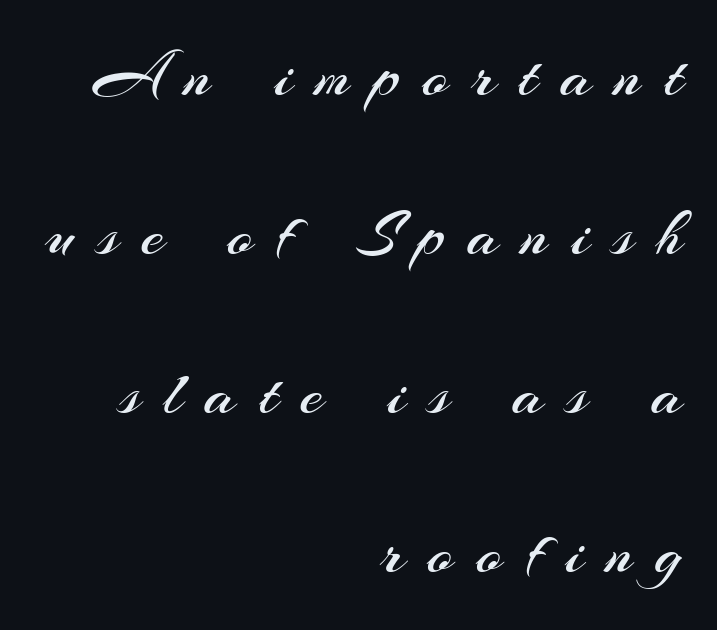
The image shows 66 px regular-weight sans-serif type; set right-aligned, loose line spacing (2.41x), unusually wide letter spacing (+0.35 em), not underlined; medium stroke contrast and a small x-height.
